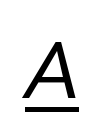
The image shows 78 px regular-weight type, italic (leaning right); set unusually wide letter spacing (+0.21 em), underlined; low stroke contrast and a medium x-height.
